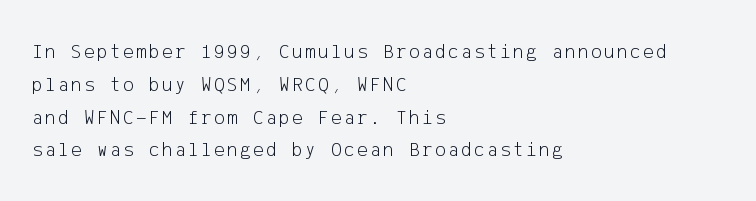
{"italic": "no", "bold": "no", "underline": "no", "align": "left", "line_spacing": "normal", "line_spacing_ratio": 1.64, "glyph_px": 20}
